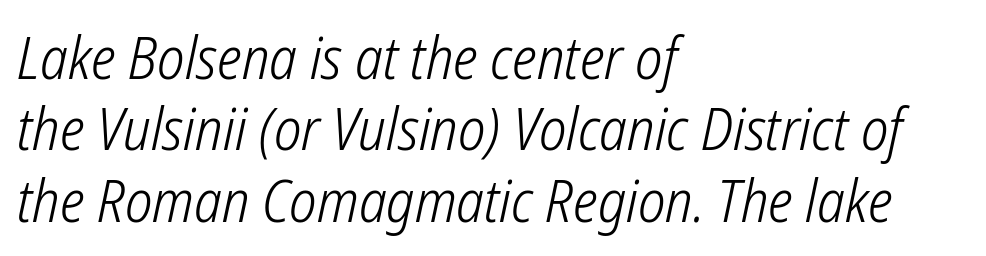
Q: Is the text bold? A: No.
Q: Is the typeface a serif or a sans-serif typeface? A: Sans-serif.
Q: Is the text underlined? A: No.
Q: How is the paragraph aligned? A: Left-aligned.
Q: Is the spacing between letters normal or unusually wide? A: Normal.
Q: Width (condensed, normal, or wide)? A: Condensed.
Q: Stroke contrast? A: Low.
Q: x-height? A: Medium.
Q: Monospaced? A: No.
